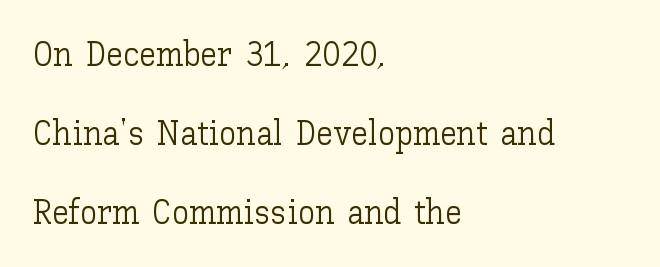
Q: Is the text bold? A: No.
Q: Is the text italic (slanted)? A: No, it is upright.
Q: Is the text underlined? A: No.
Q: How is the paragraph aligned? A: Left-aligned.
Q: Is the spacing between letters normal or unusually wide? A: Normal.
Q: Is the spacing between lines tight, normal or loose? A: Loose.
Q: Width (condensed, normal, or wide)? A: Normal.
Q: Stroke contrast? A: Low.
Q: x-height? A: Medium.
Q: Monospaced? A: No.
